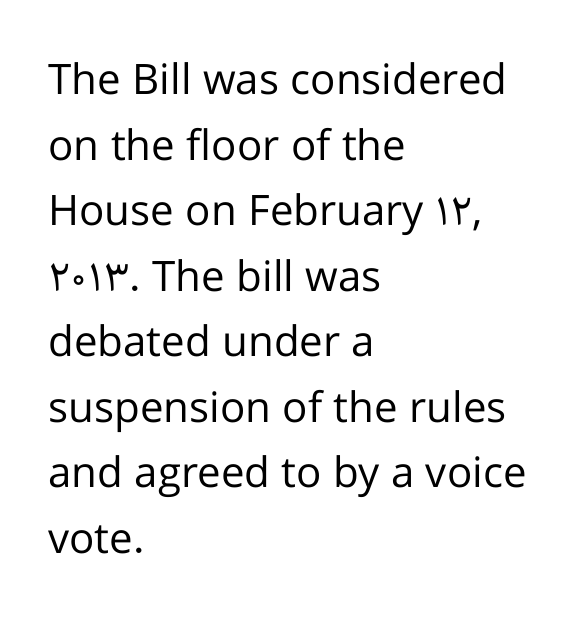
The leading is moderate, giving the passage an even texture. All the whitespace from short lines collects on the right. The strip under each line holds only bare page. Unlike italic type, these characters show no tilt at all.
